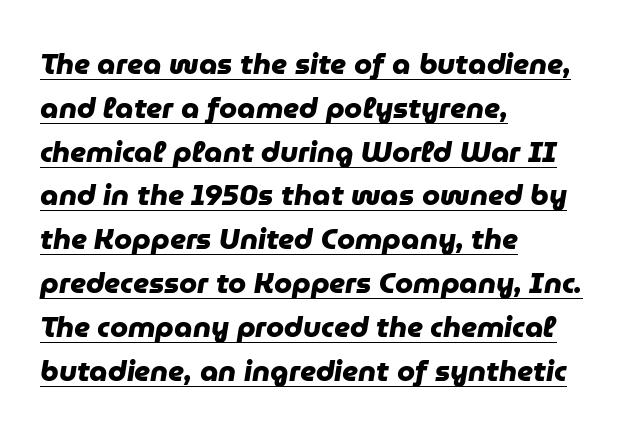
The image shows 29 px heavy sans-serif type; set left-aligned, normal line spacing (1.51x), normal letter spacing, underlined; low stroke contrast and a medium x-height.
